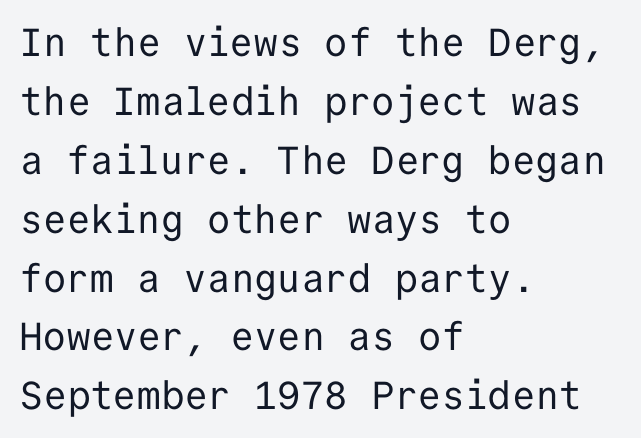
{"serif": "no", "italic": "no", "bold": "no", "weight": "regular", "width": "normal", "stroke_contrast": "low", "x_height": "medium", "monospaced": "yes", "underline": "no", "align": "left", "line_spacing": "normal", "line_spacing_ratio": 1.51, "letter_spacing": "normal", "letter_spacing_em": 0.0, "glyph_px": 39}
